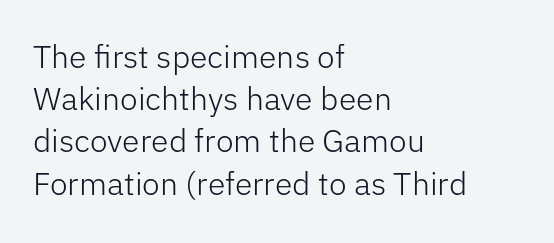
The paragraph shown leans on its left margin. Characters remain perfectly vertical along every line. The passage shown has conventional tracking throughout. Nothing heavy about these letters — not bold at all. These lines are composed in type without serifs. Only glyphs here, with clear space below each row.
